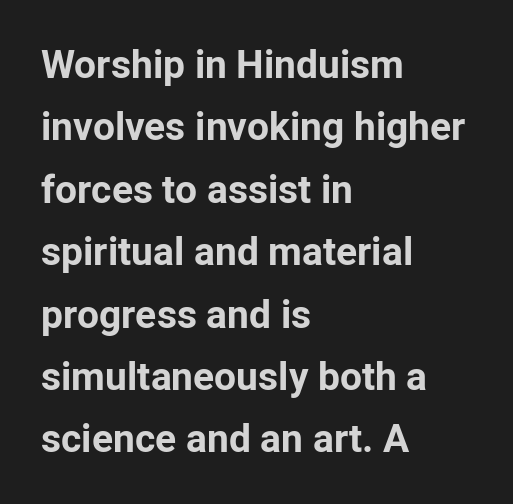
{"serif": "no", "italic": "no", "bold": "yes", "weight": "bold", "width": "normal", "stroke_contrast": "low", "x_height": "medium", "monospaced": "no", "underline": "no", "align": "left", "line_spacing": "normal", "line_spacing_ratio": 1.6, "letter_spacing": "normal", "letter_spacing_em": 0.0, "glyph_px": 39}
